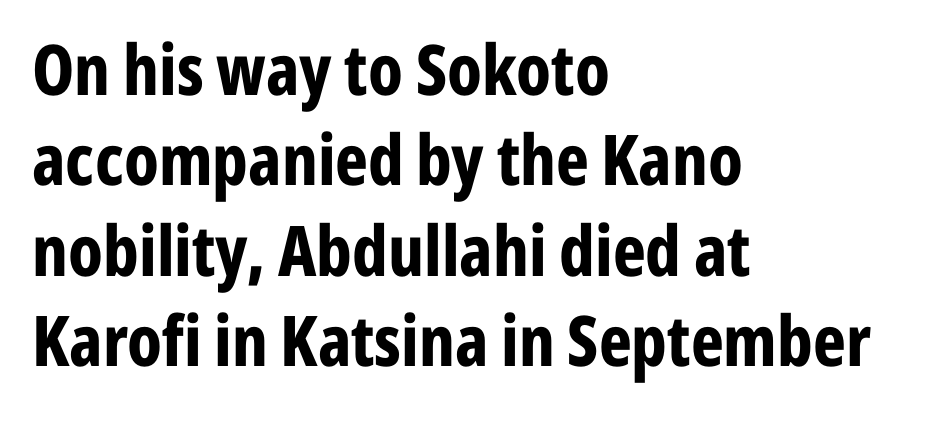
Q: Is the text bold? A: Yes.
Q: Is the text italic (slanted)? A: No, it is upright.
Q: Is the typeface a serif or a sans-serif typeface? A: Sans-serif.
Q: Is the text underlined? A: No.
Q: How is the paragraph aligned? A: Left-aligned.
Q: Is the spacing between letters normal or unusually wide? A: Normal.
Q: Is the spacing between lines tight, normal or loose? A: Normal.
Q: Width (condensed, normal, or wide)? A: Condensed.
Q: Stroke contrast? A: Low.
Q: x-height? A: Medium.
Q: Monospaced? A: No.
